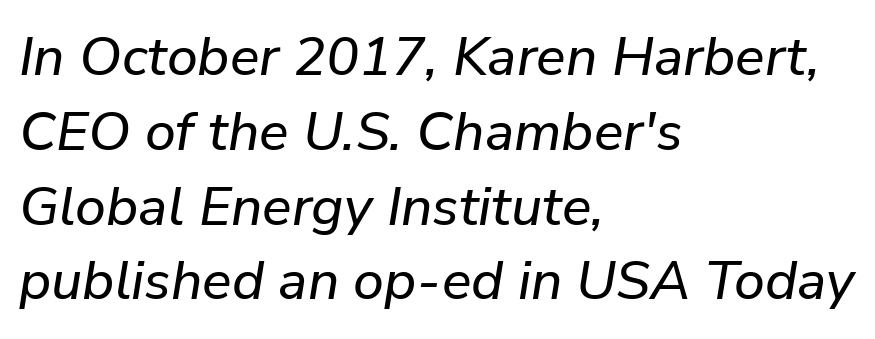
The image shows 55 px text type, italic (leaning right); set left-aligned, normal line spacing (1.36x), normal letter spacing, not underlined; low stroke contrast and a medium x-height.
